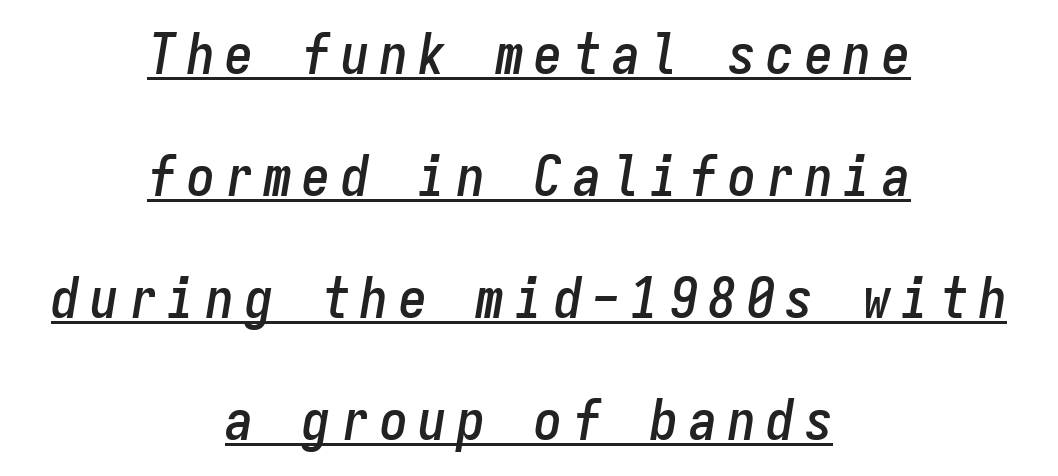
Q: Is the text italic (slanted)? A: Yes, it leans right by about 9 degrees.
Q: Is the text underlined? A: Yes.
Q: How is the paragraph aligned? A: Centered.
Q: Is the spacing between lines tight, normal or loose? A: Loose.
Q: Width (condensed, normal, or wide)? A: Condensed.
Q: Stroke contrast? A: Low.
Q: x-height? A: Medium.
Q: Monospaced? A: Yes.
